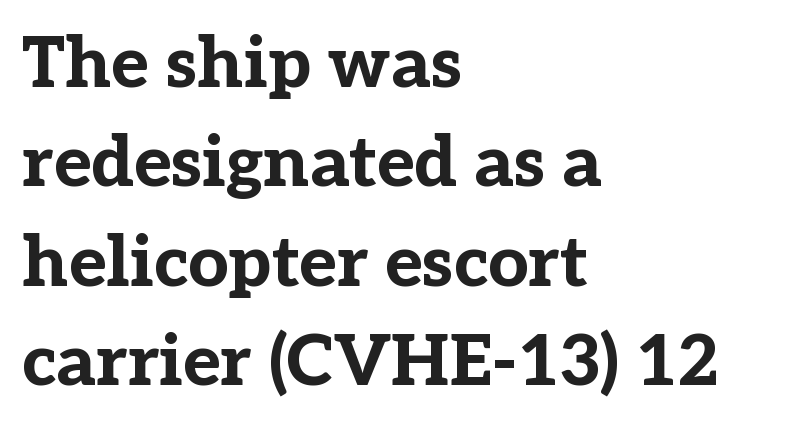
The image shows 71 px bold serif type, upright; set left-aligned, normal line spacing (1.4x), normal letter spacing, not underlined; low stroke contrast and a medium x-height.
